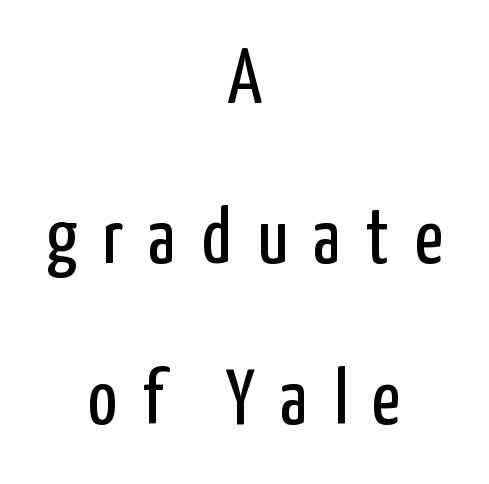
The type family on display is of the sans-serif kind. Horizontal alignment here is central, giving a formal, balanced look. This is not heavy type; no bold has been used. Unlike italic type, these characters show no tilt at all.
